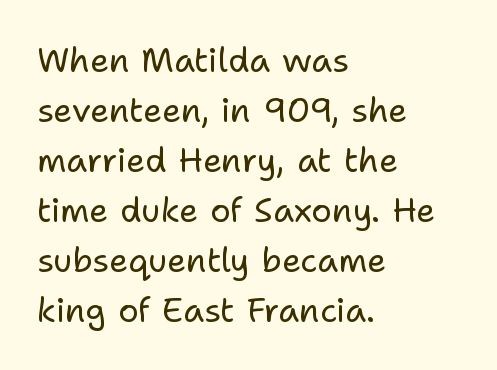
Nope, no serifs anywhere on these letters. Leading: standard. The string is rendered with underlining switched off. Here the designer chose a conventional face with non-uniform glyph widths. No extra ink here — the face is not bold. The letters sit at their default tracking, neither squeezed nor spread.
